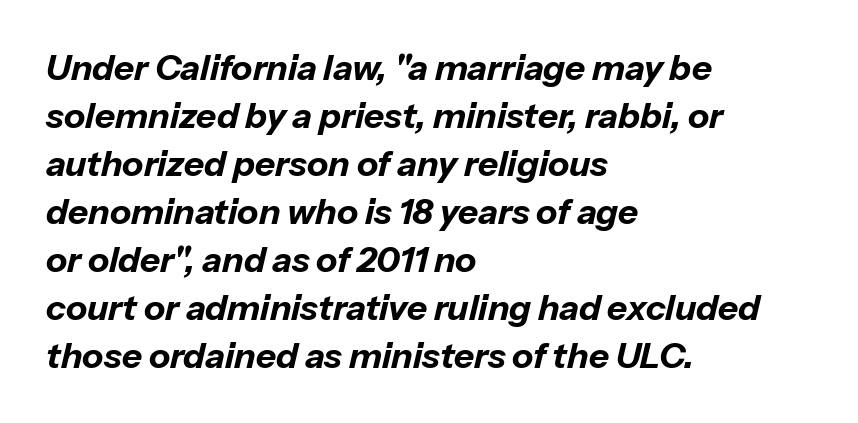
An italicized treatment has been applied to the whole sample. Bold? Absolutely — the strokes are thick and heavy. Horizontally, the lines are justified to the leading edge only. The rendering keeps characters at their native spacing.
